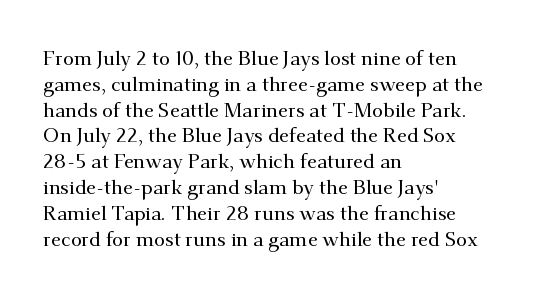
Is there any slant? The stems are plumb. Clear beneath every line of the passage. Nobody touched the tracking dial on this one. Line beginnings align vertically; line endings do not. One glance says typical: line gaps are just what's usual.
